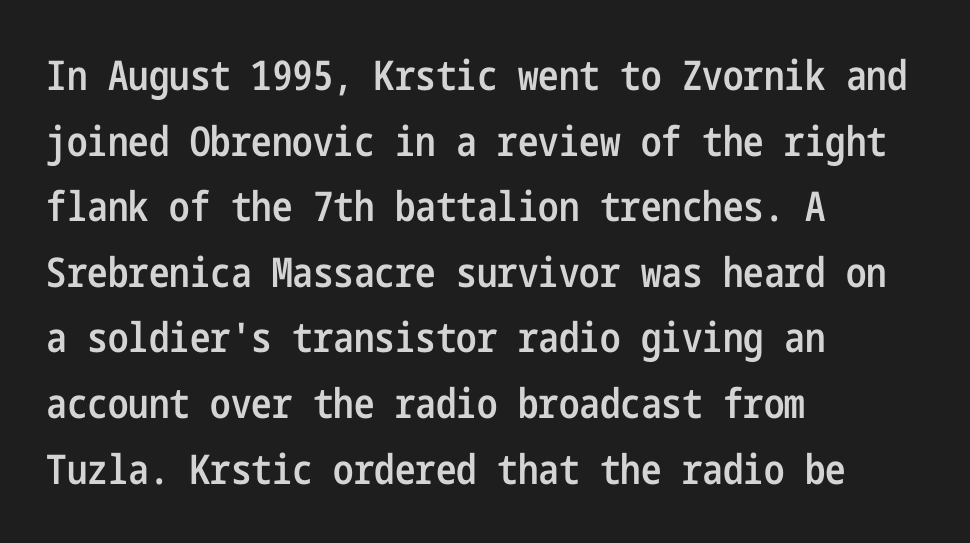
Q: Is the text bold? A: Semi-bold.
Q: Is the text italic (slanted)? A: No, it is upright.
Q: Is the typeface a serif or a sans-serif typeface? A: Sans-serif.
Q: Is the text underlined? A: No.
Q: How is the paragraph aligned? A: Left-aligned.
Q: Is the spacing between letters normal or unusually wide? A: Normal.
Q: Is the spacing between lines tight, normal or loose? A: Normal.
Q: Width (condensed, normal, or wide)? A: Condensed.
Q: Stroke contrast? A: Low.
Q: x-height? A: Medium.
